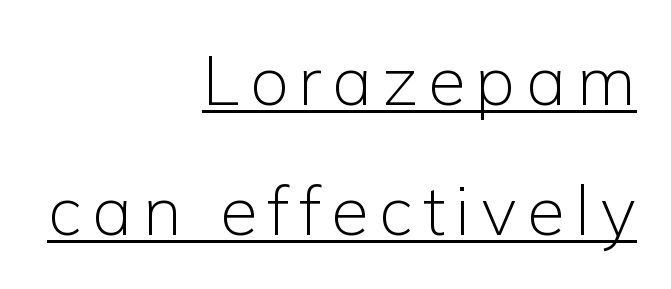
In designer terms, the underline attribute is active on this setting. Is the block centered? No — it sits flush against the right margin. The characters are drawn with everyday or finer stroke widths. It's the straight-up-and-down kind of type.
